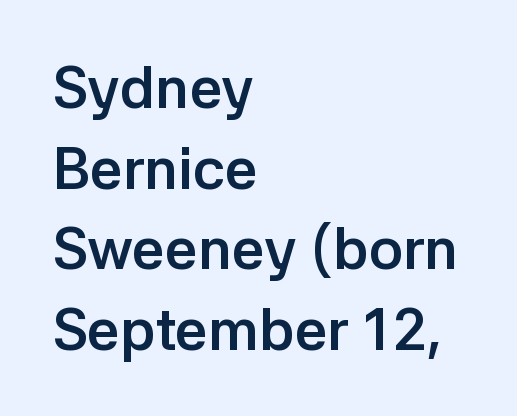
{"serif": "no", "italic": "no", "bold": "yes", "weight": "semibold", "width": "normal", "stroke_contrast": "low", "x_height": "medium", "monospaced": "no", "underline": "no", "align": "left", "line_spacing": "normal", "line_spacing_ratio": 1.39, "letter_spacing": "normal", "letter_spacing_em": 0.0, "glyph_px": 58}
